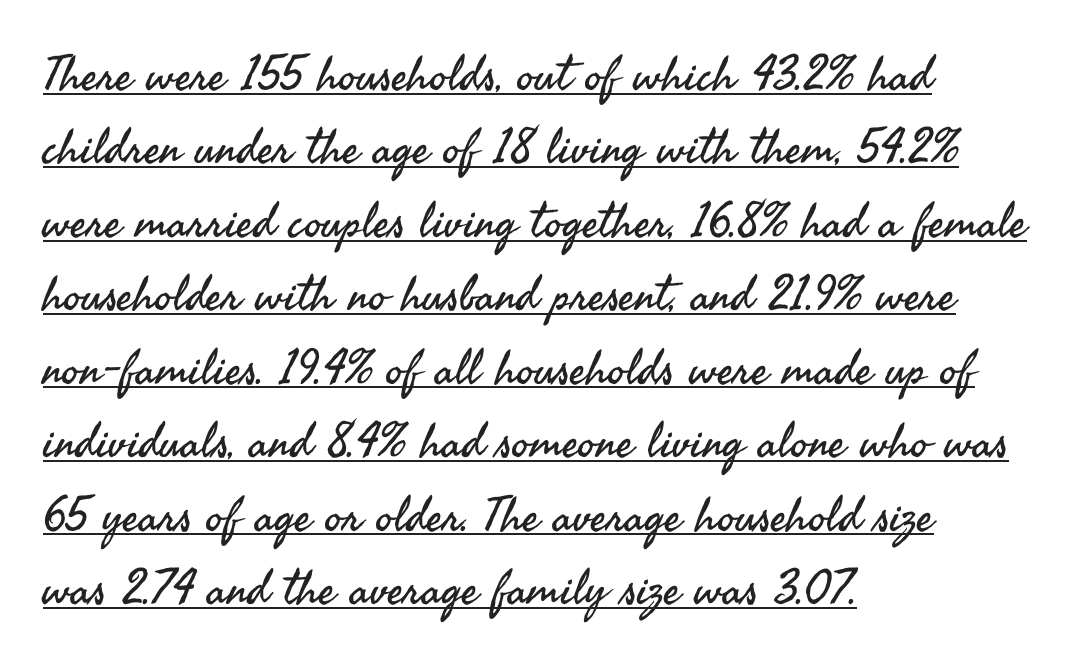
Is this a fixed-width face? No — the glyphs have proportional, varying widths. Caption: face not bold, strokes unweighted. How would I describe the line gaps? Plain and ordinary. Is the letter spacing exaggerated? No — it looks like the ordinary default. Notice how the passage keeps a crisp vertical edge on the left only.
